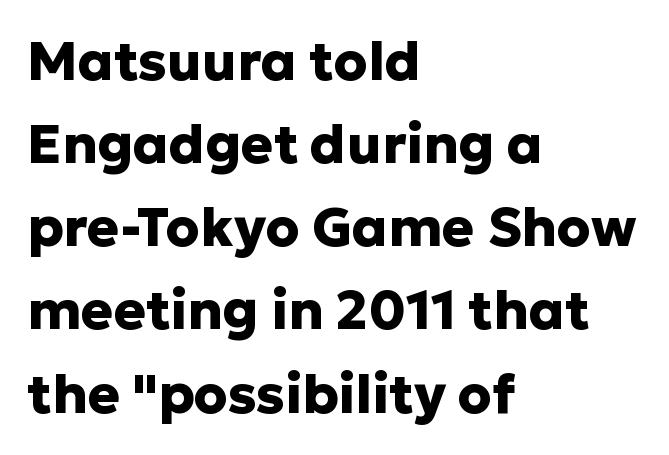
{"serif": "no", "italic": "no", "bold": "yes", "weight": "heavy", "width": "normal", "stroke_contrast": "low", "x_height": "medium", "monospaced": "no", "underline": "no", "align": "left", "line_spacing": "normal", "line_spacing_ratio": 1.54, "letter_spacing": "normal", "letter_spacing_em": 0.0, "glyph_px": 54}
